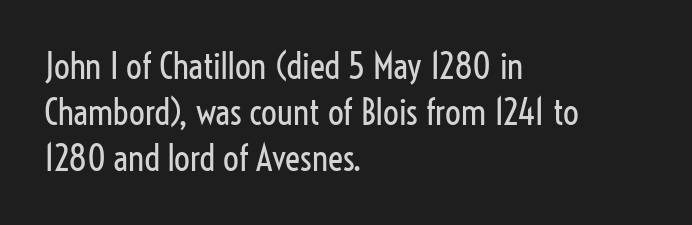
The image shows 35 px regular-weight, condensed sans-serif type, upright; set left-aligned, normal line spacing (1.31x), normal letter spacing, not underlined; low stroke contrast and a medium x-height.
